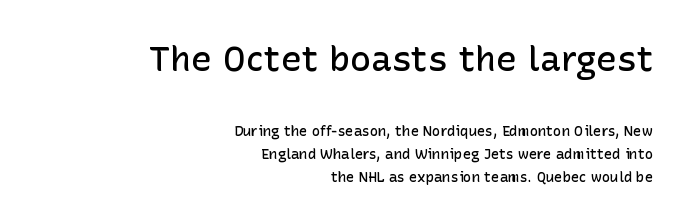
The image shows 35 px semibold sans-serif type, upright; set right-aligned, normal line spacing (1.63x), normal letter spacing, not underlined; the first (top) block is 2.5x larger; low stroke contrast and a medium x-height.
